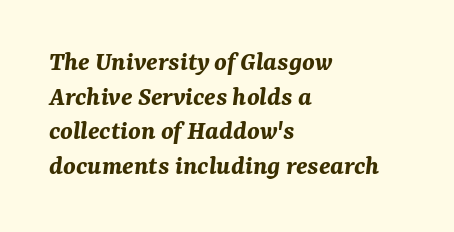
{"italic": "yes", "lean": "right", "slant_degrees": 7, "bold": "yes", "weight": "bold", "width": "normal", "stroke_contrast": "medium", "x_height": "medium", "monospaced": "no", "underline": "no", "align": "left", "line_spacing_ratio": 1.24, "letter_spacing": "normal", "letter_spacing_em": 0.0, "glyph_px": 28}
